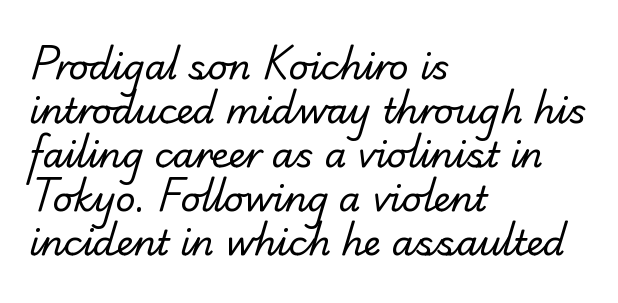
Q: Is the text bold? A: No.
Q: Is the typeface a serif or a sans-serif typeface? A: Serif.
Q: Is the text underlined? A: No.
Q: How is the paragraph aligned? A: Left-aligned.
Q: Is the spacing between letters normal or unusually wide? A: Normal.
Q: Is the spacing between lines tight, normal or loose? A: Normal.
Q: Width (condensed, normal, or wide)? A: Normal.
Q: Stroke contrast? A: Low.
Q: x-height? A: Small.
Q: Monospaced? A: No.
